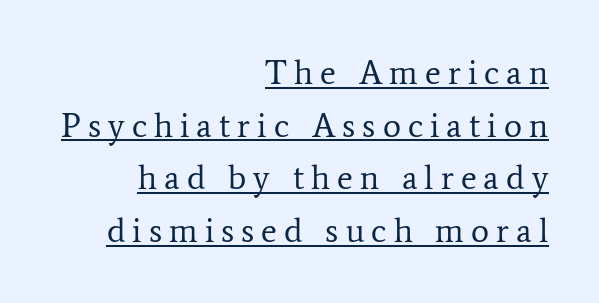
{"serif": "yes", "italic": "no", "bold": "no", "weight": "regular", "width": "normal", "stroke_contrast": "low", "x_height": "medium", "monospaced": "no", "underline": "yes", "align": "right", "line_spacing": "normal", "line_spacing_ratio": 1.55, "letter_spacing": "wide", "letter_spacing_em": 0.21, "glyph_px": 34}
